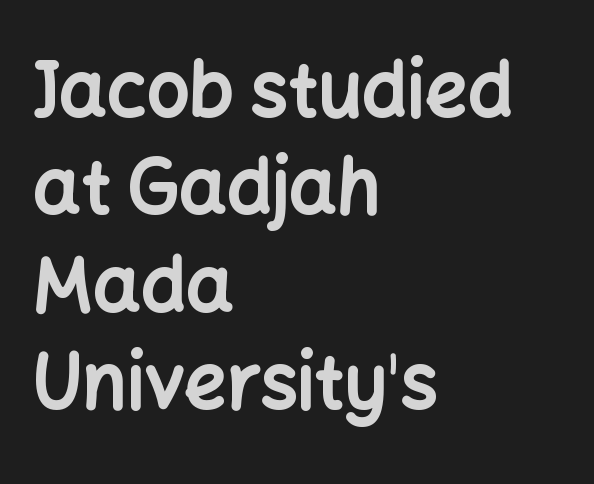
Q: Is the text bold? A: Yes.
Q: Is the text italic (slanted)? A: No, it is upright.
Q: Is the typeface a serif or a sans-serif typeface? A: Sans-serif.
Q: Is the text underlined? A: No.
Q: How is the paragraph aligned? A: Left-aligned.
Q: Is the spacing between letters normal or unusually wide? A: Normal.
Q: Is the spacing between lines tight, normal or loose? A: Normal.
Q: Width (condensed, normal, or wide)? A: Normal.
Q: Stroke contrast? A: Low.
Q: x-height? A: Medium.
Q: Monospaced? A: No.
